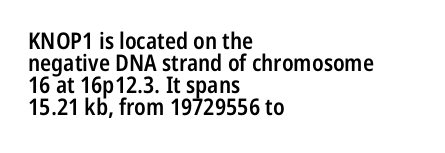
Q: Is the text bold? A: Semi-bold.
Q: Is the text italic (slanted)? A: No, it is upright.
Q: Is the text underlined? A: No.
Q: How is the paragraph aligned? A: Left-aligned.
Q: Is the spacing between letters normal or unusually wide? A: Normal.
Q: Is the spacing between lines tight, normal or loose? A: Tight.
